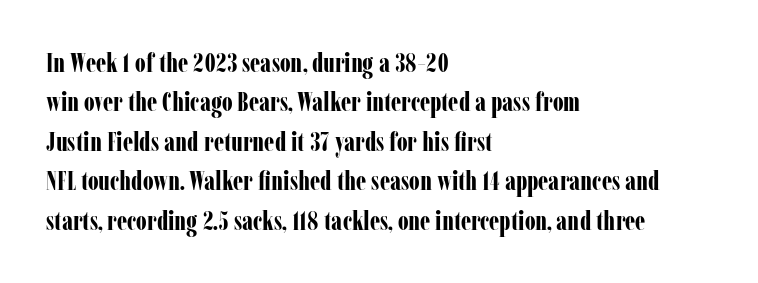
{"italic": "no", "bold": "yes", "underline": "no", "align": "left", "line_spacing": "normal", "line_spacing_ratio": 1.46, "letter_spacing": "normal", "letter_spacing_em": 0.0, "glyph_px": 27}
